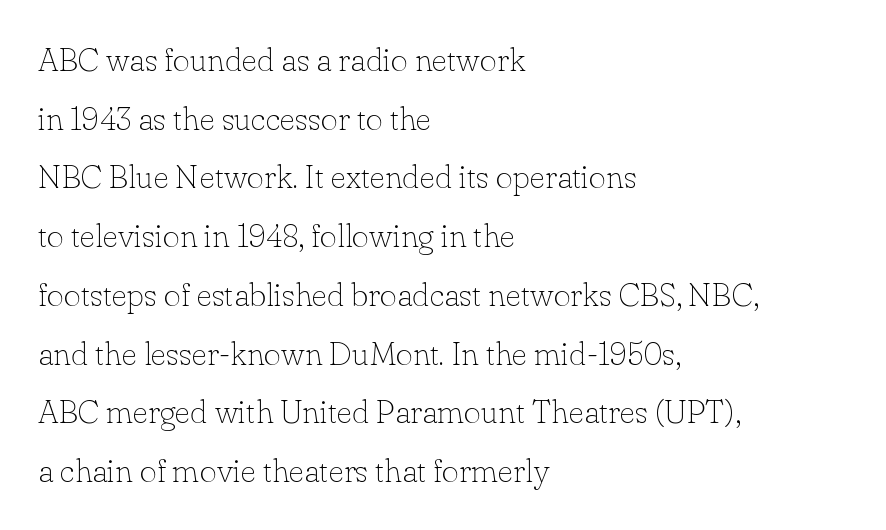
The image shows 33 px thin serif type, upright; set left-aligned, line spacing 1.78x, normal letter spacing, not underlined; low stroke contrast and a small x-height.
